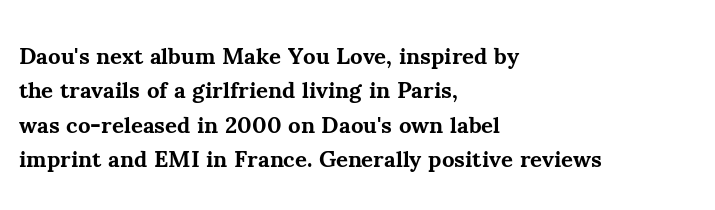
{"italic": "no", "bold": "yes", "underline": "no", "align": "left", "line_spacing": "normal", "line_spacing_ratio": 1.49, "letter_spacing": "normal", "letter_spacing_em": 0.0, "glyph_px": 23}
